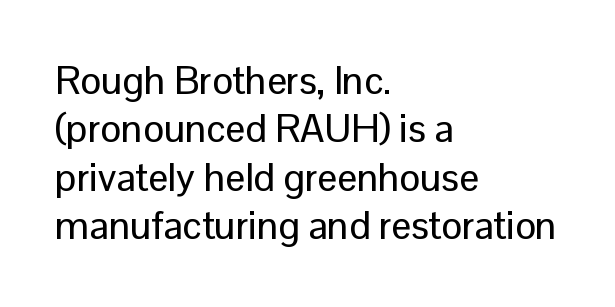
{"serif": "no", "italic": "no", "width": "normal", "stroke_contrast": "low", "x_height": "medium", "monospaced": "no", "underline": "no", "align": "left", "line_spacing_ratio": 1.24, "letter_spacing": "normal", "letter_spacing_em": 0.0, "glyph_px": 39}
